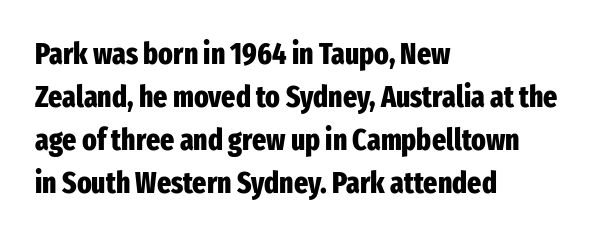
Every character sits straight up, as roman type does. Summary of vertical rhythm: regular, with standard interline spacing. Stroke thickness is high; the sample reads as a true bold. Bare-footed words on every line.
